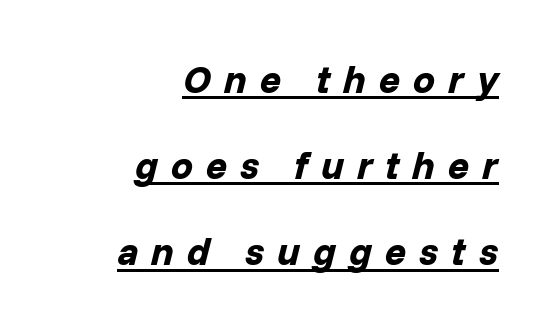
Compared with typical paragraphs, the rows here are farther apart. Between one letter and the next there's a generous, obvious gap. Pretty heavy lettering here — definitely bold. These characters rest on top of a visible drawn line. Reading down the block, your eye finds every line finishing at a fixed right position.
